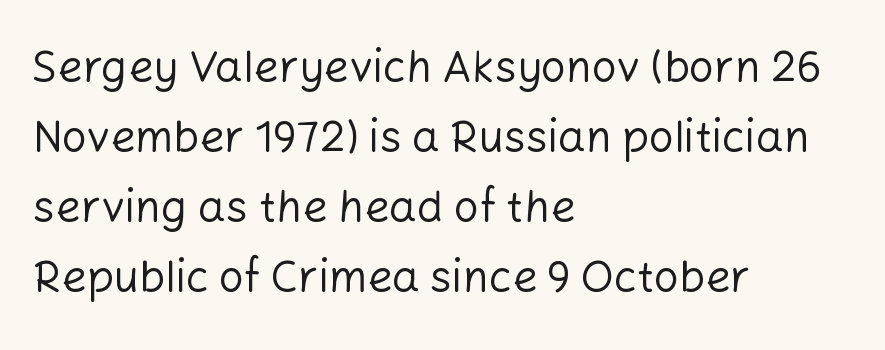
{"serif": "no", "italic": "no", "bold": "no", "weight": "regular", "width": "normal", "stroke_contrast": "low", "x_height": "medium", "monospaced": "no", "underline": "no", "align": "left", "line_spacing": "normal", "line_spacing_ratio": 1.59, "letter_spacing": "normal", "letter_spacing_em": 0.0, "glyph_px": 44}
